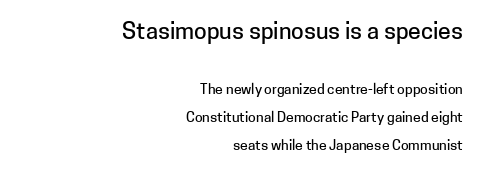
These lines stand farther apart than default settings would place them. Check under the words: just untouched page. Every character sits straight up, as roman type does. A student would notice the top passage is typeset larger than what follows. Visually the block forms a straight wall on the right and a jagged coastline on the left.
